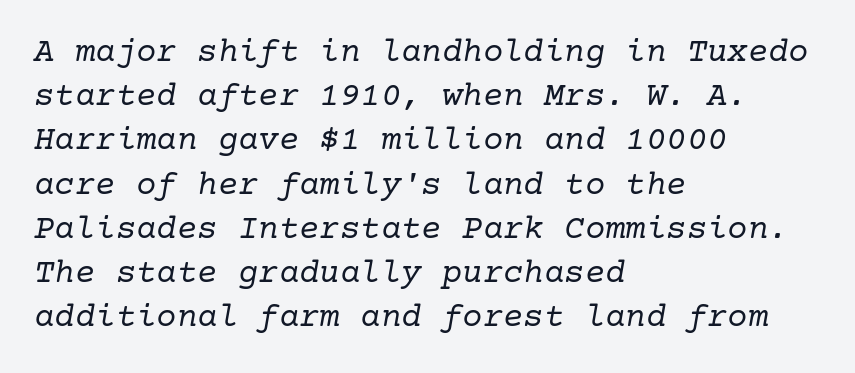
Q: Is the text bold? A: No.
Q: Is the text italic (slanted)? A: Yes, it leans right by about 10 degrees.
Q: Is the typeface a serif or a sans-serif typeface? A: Serif.
Q: Is the text underlined? A: No.
Q: How is the paragraph aligned? A: Left-aligned.
Q: Is the spacing between letters normal or unusually wide? A: Normal.
Q: Is the spacing between lines tight, normal or loose? A: Normal.
Q: Width (condensed, normal, or wide)? A: Normal.
Q: Stroke contrast? A: Low.
Q: x-height? A: Medium.
